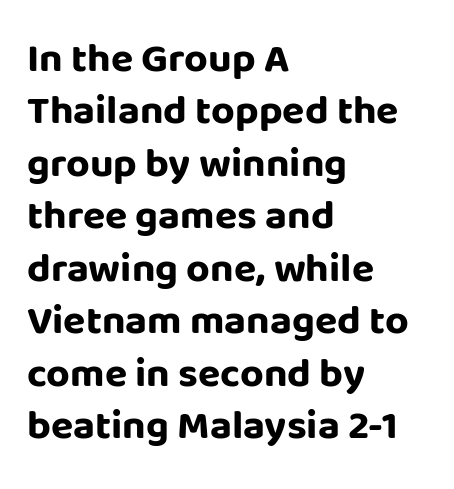
Type style note: lacks serifs. Weight check: bold — yes, fully. Reading down the column, the eye jumps a familiar distance to each next line. Varying glyph widths throughout — classic text-font behaviour. This rendering uses left alignment, leaving the right contour irregular. Italic: no, the glyphs are upright roman.
